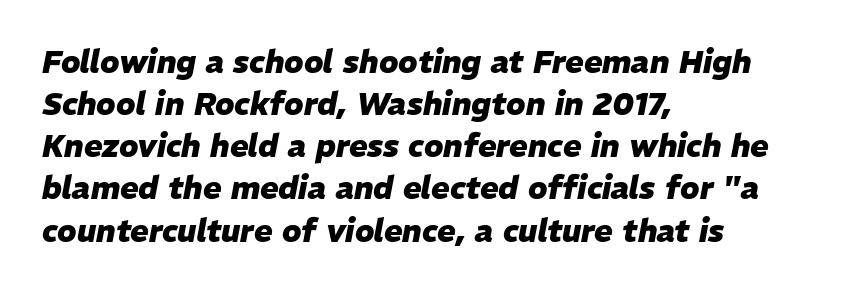
The image shows 31 px heavy type, italic (leaning right); set left-aligned, normal line spacing (1.36x), normal letter spacing, not underlined; low stroke contrast and a medium x-height.
